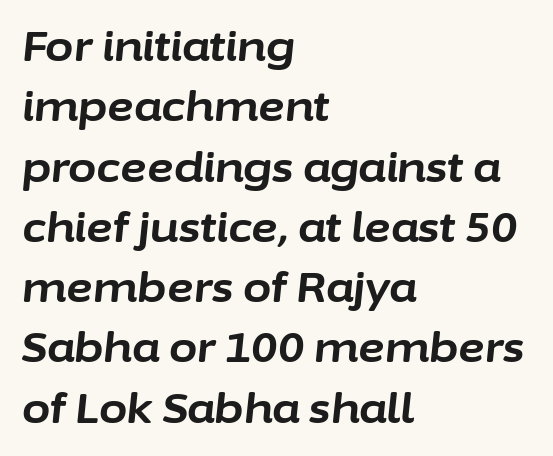
Q: Is the text bold? A: Yes.
Q: Is the text italic (slanted)? A: Yes, it leans right by about 6 degrees.
Q: Is the text underlined? A: No.
Q: How is the paragraph aligned? A: Left-aligned.
Q: Is the spacing between letters normal or unusually wide? A: Normal.
Q: Is the spacing between lines tight, normal or loose? A: Normal.
Q: Width (condensed, normal, or wide)? A: Normal.
Q: Stroke contrast? A: Low.
Q: x-height? A: Medium.
Q: Monospaced? A: No.
